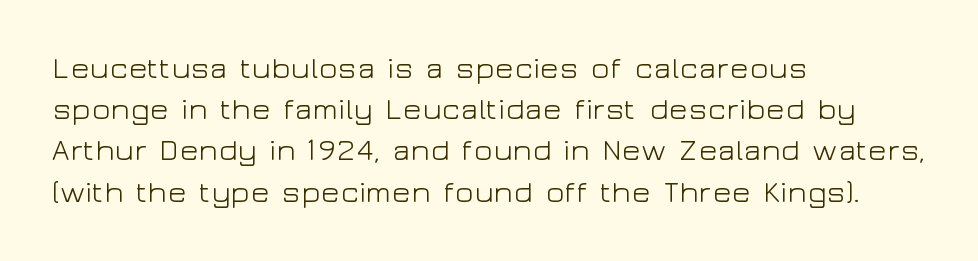
{"serif": "no", "italic": "no", "bold": "no", "weight": "light", "width": "wide", "stroke_contrast": "low", "x_height": "medium", "monospaced": "no", "underline": "no", "align": "left", "line_spacing": "normal", "line_spacing_ratio": 1.33, "letter_spacing": "normal", "letter_spacing_em": 0.0, "glyph_px": 31}
